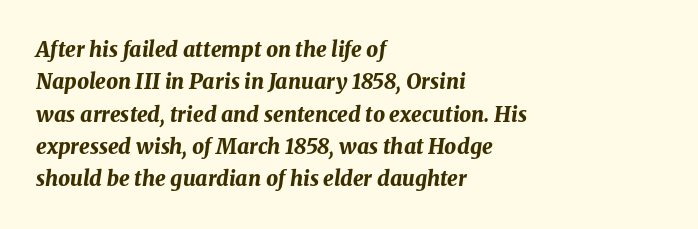
Its strokes are broad and dark, the hallmark of bold type. The passage shown leans; its letterforms are oblique. Notice how descenders clear the ascenders below comfortably — that's standard leading. The letterforms sit shoulder to shoulder at normal distance. Typeset ragged right — the left edge is the straight one. Decoration check: the copy has no underline.
